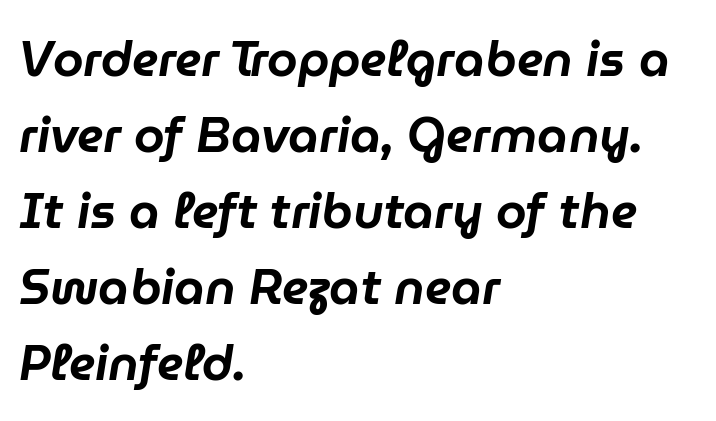
The image shows 49 px text type, italic (leaning right); set left-aligned, normal line spacing (1.55x), normal letter spacing, not underlined; low stroke contrast and a medium x-height.
